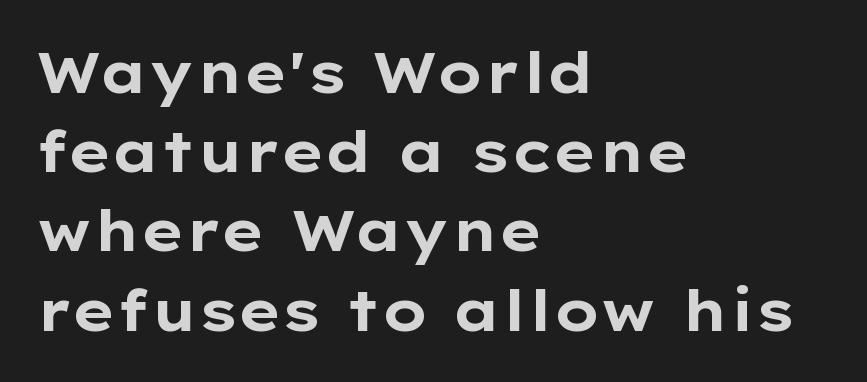
The image shows 57 px bold, wide sans-serif type, upright; set left-aligned, normal line spacing (1.39x), normal letter spacing, not underlined; low stroke contrast and a medium x-height.
